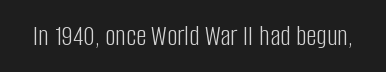
The image shows 29 px light, condensed sans-serif type, upright; set normal letter spacing, not underlined; low stroke contrast and a large x-height.
